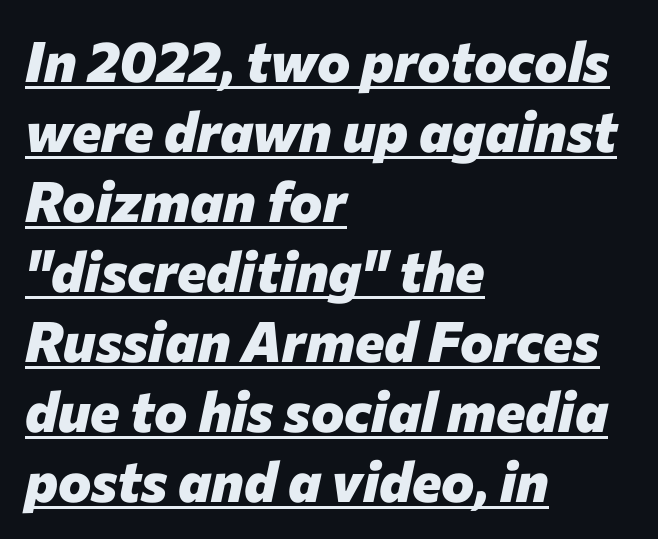
The image shows 56 px heavy type, italic (leaning right); set left-aligned, normal line spacing (1.25x), normal letter spacing, underlined; low stroke contrast and a medium x-height.
